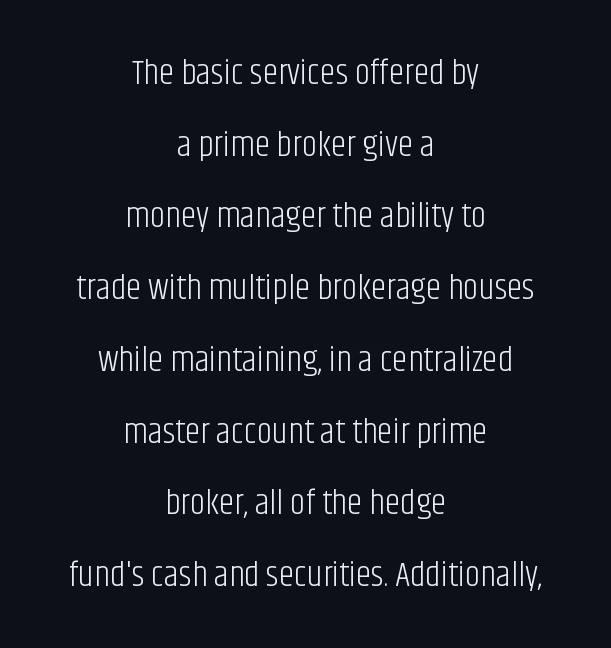
The image shows 35 px light, condensed sans-serif type, upright; set centered, loose line spacing (2.05x), normal letter spacing, not underlined; low stroke contrast and a large x-height.
